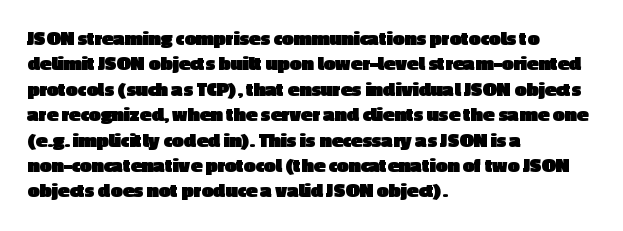
Q: Is the text bold? A: Yes.
Q: Is the text italic (slanted)? A: No, it is upright.
Q: Is the text underlined? A: No.
Q: How is the paragraph aligned? A: Left-aligned.
Q: Is the spacing between letters normal or unusually wide? A: Normal.
